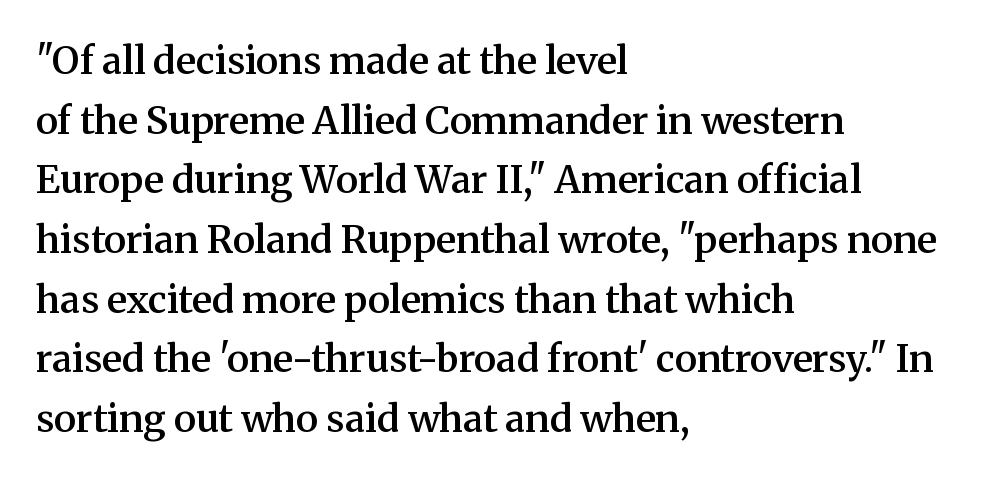
The image shows 38 px semibold serif type, upright; set left-aligned, normal line spacing (1.57x), normal letter spacing, not underlined; medium stroke contrast and a medium x-height.
